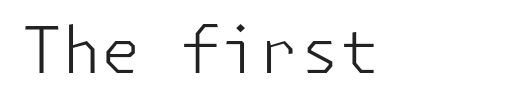
Q: Is the text bold? A: No.
Q: Is the text italic (slanted)? A: No, it is upright.
Q: Is the typeface a serif or a sans-serif typeface? A: Sans-serif.
Q: Is the text underlined? A: No.
Q: How is the paragraph aligned? A: Left-aligned.
Q: Is the spacing between letters normal or unusually wide? A: Normal.
Q: Width (condensed, normal, or wide)? A: Normal.
Q: Stroke contrast? A: Low.
Q: x-height? A: Medium.
